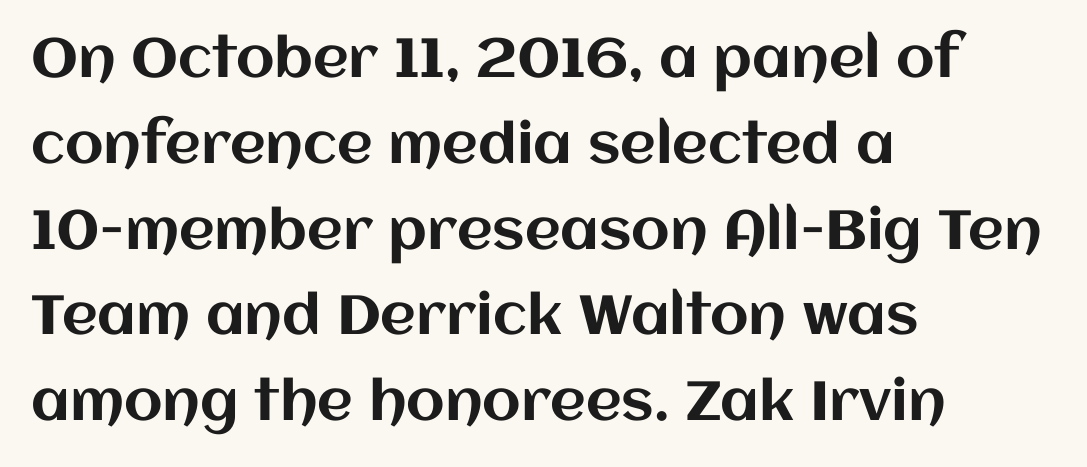
Q: Is the text italic (slanted)? A: No, it is upright.
Q: Is the text underlined? A: No.
Q: How is the paragraph aligned? A: Left-aligned.
Q: Is the spacing between letters normal or unusually wide? A: Normal.
Q: Is the spacing between lines tight, normal or loose? A: Normal.
Q: Width (condensed, normal, or wide)? A: Normal.
Q: Stroke contrast? A: Medium.
Q: x-height? A: Large.
Q: Monospaced? A: No.
